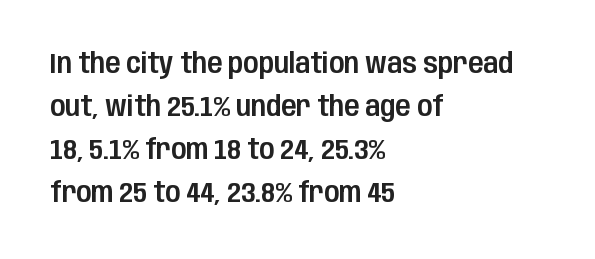
Q: Is the text italic (slanted)? A: No, it is upright.
Q: Is the typeface a serif or a sans-serif typeface? A: Sans-serif.
Q: Is the text underlined? A: No.
Q: How is the paragraph aligned? A: Left-aligned.
Q: Is the spacing between letters normal or unusually wide? A: Normal.
Q: Is the spacing between lines tight, normal or loose? A: Normal.
Q: Width (condensed, normal, or wide)? A: Condensed.
Q: Stroke contrast? A: Low.
Q: x-height? A: Large.
Q: Monospaced? A: No.
